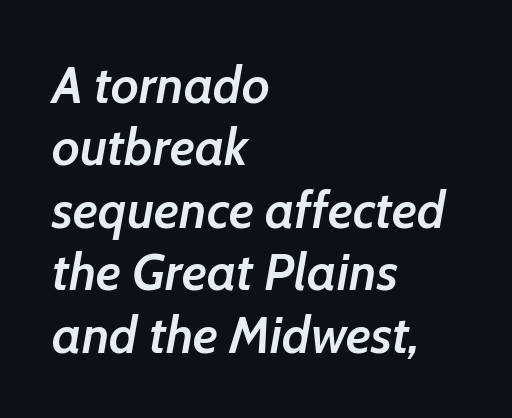
The image shows 52 px semibold type, italic (leaning right); set left-aligned, line spacing 1.2x, normal letter spacing, not underlined; low stroke contrast and a medium x-height.
